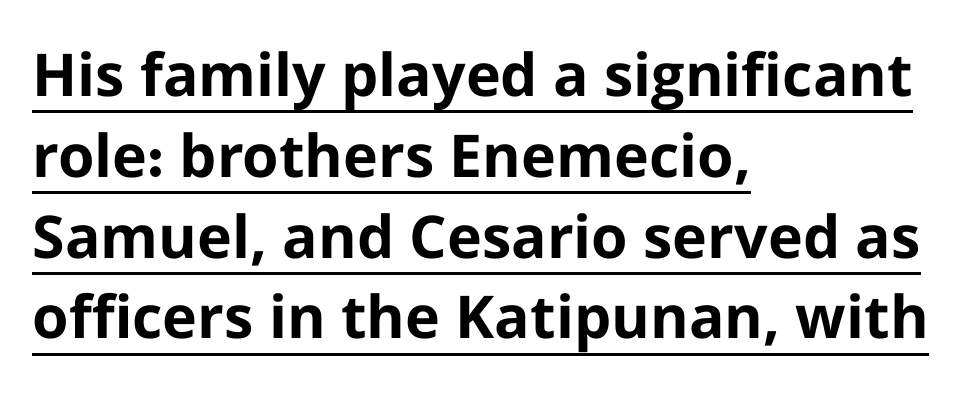
{"serif": "no", "italic": "no", "bold": "yes", "weight": "bold", "width": "normal", "stroke_contrast": "low", "x_height": "medium", "monospaced": "no", "underline": "yes", "align": "left", "line_spacing": "normal", "line_spacing_ratio": 1.37, "letter_spacing": "normal", "letter_spacing_em": 0.0, "glyph_px": 59}
